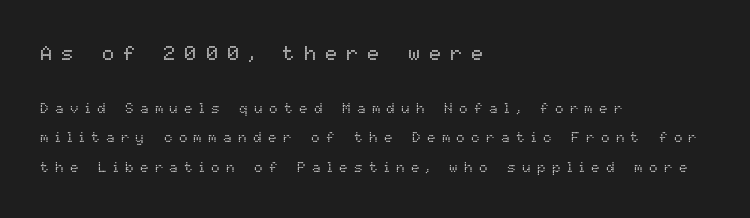
{"italic": "no", "bold": "no", "underline": "no", "align": "left", "line_spacing": "loose", "line_spacing_ratio": 2.13, "letter_spacing": "wide", "letter_spacing_em": 0.46, "larger_block": "first", "size_ratio": 1.43, "glyph_px": 20}
